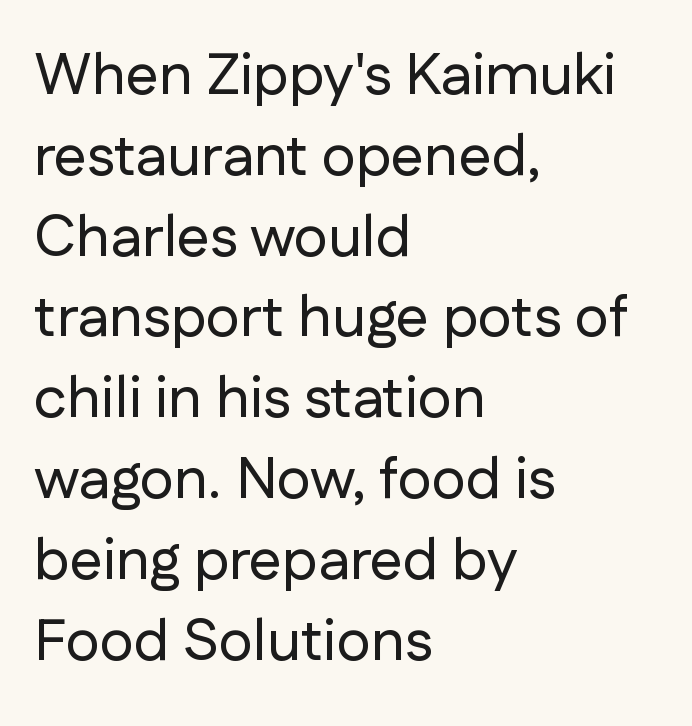
The image shows 59 px sans-serif type, upright; set left-aligned, normal line spacing (1.37x), normal letter spacing, not underlined; low stroke contrast and a medium x-height.
